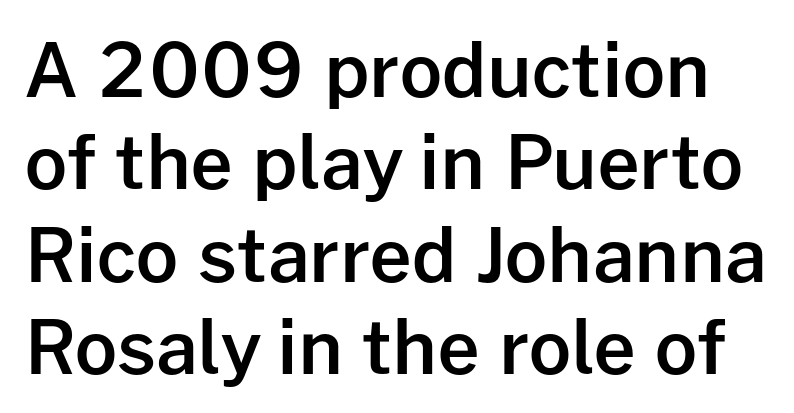
Q: Is the text bold? A: Semi-bold.
Q: Is the text italic (slanted)? A: No, it is upright.
Q: Is the typeface a serif or a sans-serif typeface? A: Sans-serif.
Q: Is the text underlined? A: No.
Q: Is the spacing between letters normal or unusually wide? A: Normal.
Q: Is the spacing between lines tight, normal or loose? A: Normal.
Q: Width (condensed, normal, or wide)? A: Normal.
Q: Stroke contrast? A: Low.
Q: x-height? A: Medium.
Q: Monospaced? A: No.
